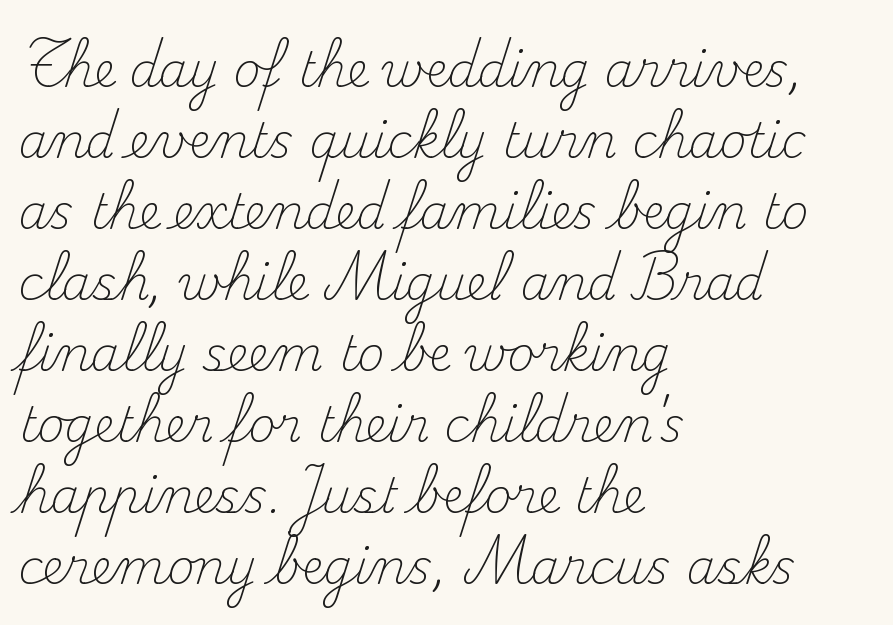
{"serif": "yes", "bold": "no", "weight": "light", "width": "normal", "stroke_contrast": "medium", "x_height": "small", "monospaced": "no", "underline": "no", "align": "left", "line_spacing": "normal", "line_spacing_ratio": 1.51, "letter_spacing": "normal", "letter_spacing_em": 0.0, "glyph_px": 47}
